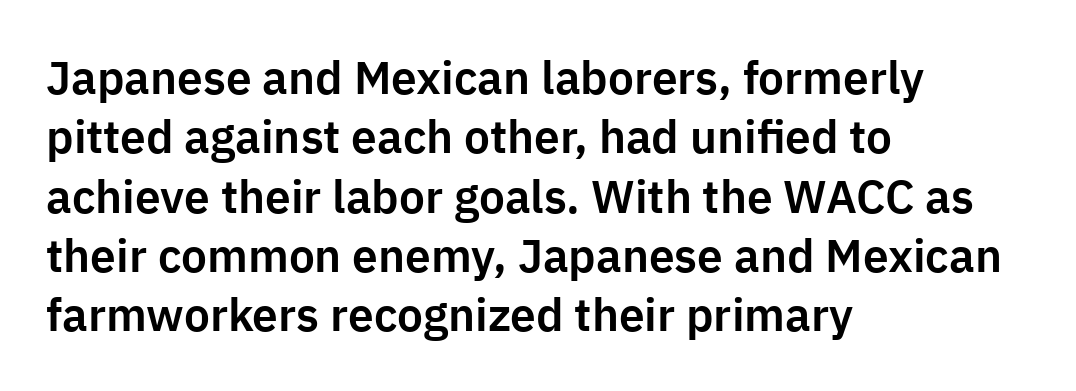
Is the letter spacing exaggerated? No — it looks like the ordinary default. One glance says typical: line gaps are just what's usual. Here the designer chose a conventional face with non-uniform glyph widths. Clear beneath every line of the passage. Where is the straight margin? On the left. The lettering holds an erect, upright posture throughout.
